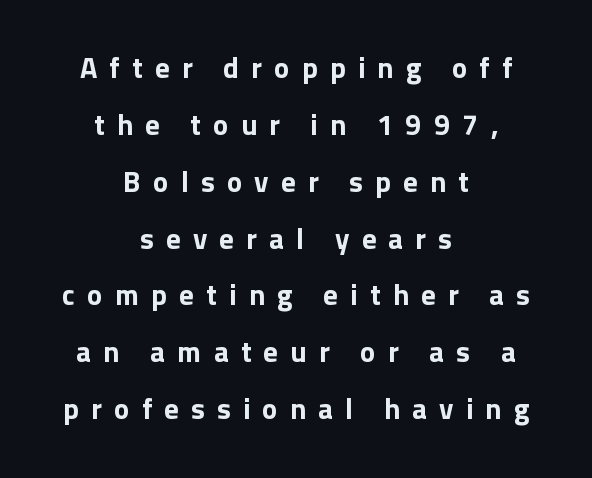
The letters advance in unequal steps, a hallmark of proportional type. Compared with a flush-left layout, this one balances lines on the center instead. Typesetter's note: full bold, strokes at maximum text heaviness. Tracking here is generous; glyphs stand well apart from one another.
